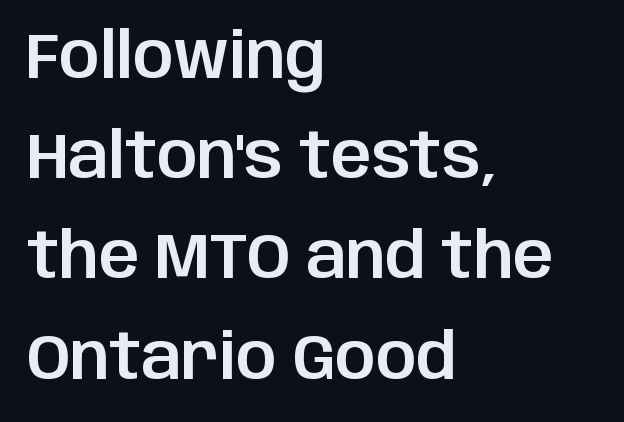
The image shows 63 px sans-serif type, upright; set left-aligned, normal line spacing (1.59x), normal letter spacing, not underlined; low stroke contrast and a large x-height.
